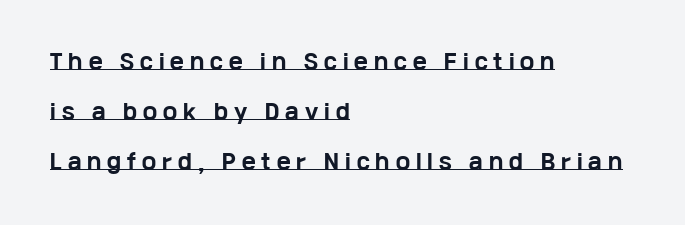
Notice the wide empty band between every row — that's loose leading. Inter-character spacing is expanded well beyond the font's built-in metrics. Typeset ragged right — the left edge is the straight one. Like a heading marked for emphasis, these lines bear an underscore. The rendering uses a bold face; every stroke is thick and dark.
